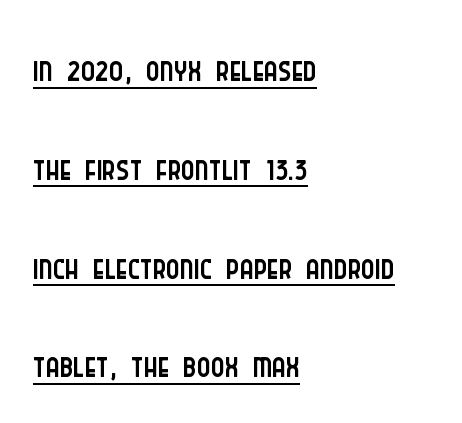
The image shows 52 px light, condensed sans-serif type, upright; set left-aligned, loose line spacing (1.9x), normal letter spacing, underlined; low stroke contrast and a large x-height.
